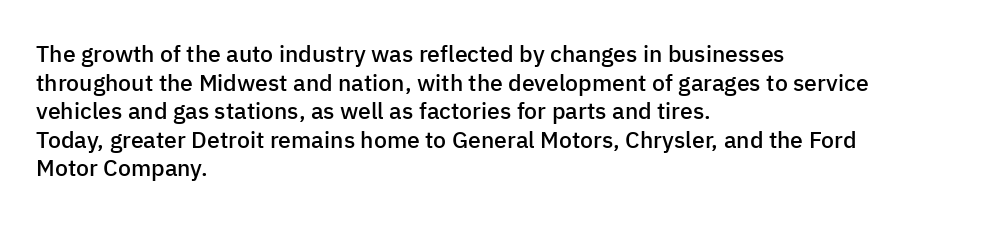
{"italic": "no", "bold": "semi", "underline": "no", "align": "left", "line_spacing_ratio": 1.24, "letter_spacing": "normal", "letter_spacing_em": 0.0, "glyph_px": 23}
